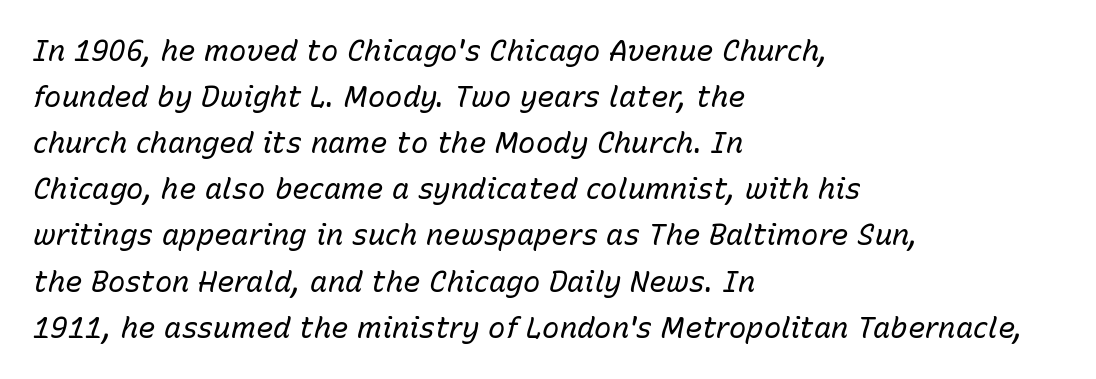
Letters have the restrained weight of plain body copy at most. Regular leading. Descenders are the only things crossing below the line. This sample uses plain, unmodified letter spacing.
